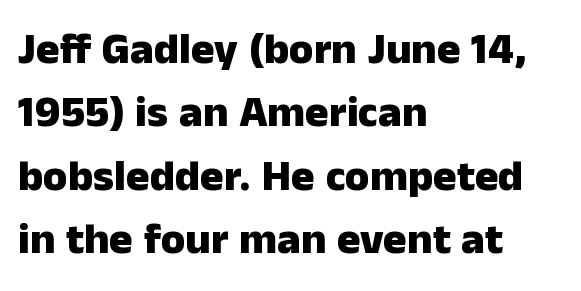
The vertical gap from one line to the next is medium. A typesetter would call this proportional, since set widths differ per character. The font family rendered here belongs to the sans-serif group. I'd describe the lettering as bold — thick and assertive. Check the space under the baseline: it is left empty.
